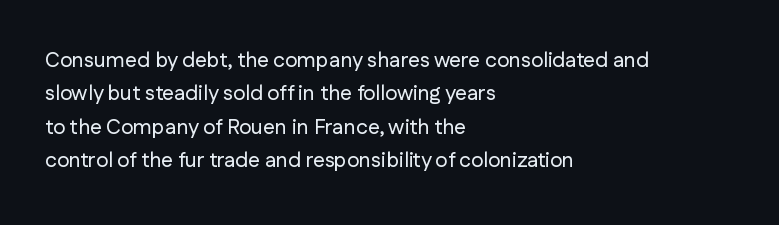
Q: Is the text italic (slanted)? A: No, it is upright.
Q: Is the text underlined? A: No.
Q: How is the paragraph aligned? A: Left-aligned.
Q: Is the spacing between letters normal or unusually wide? A: Normal.
Q: Is the spacing between lines tight, normal or loose? A: Normal.
